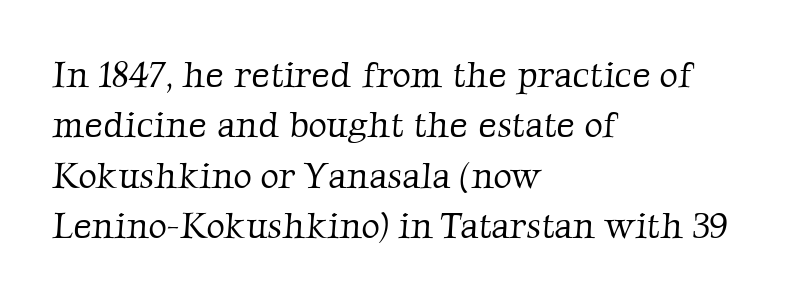
Q: Is the text bold? A: No.
Q: Is the typeface a serif or a sans-serif typeface? A: Serif.
Q: Is the text underlined? A: No.
Q: How is the paragraph aligned? A: Left-aligned.
Q: Is the spacing between letters normal or unusually wide? A: Normal.
Q: Is the spacing between lines tight, normal or loose? A: Normal.
Q: Width (condensed, normal, or wide)? A: Normal.
Q: Stroke contrast? A: Low.
Q: x-height? A: Medium.
Q: Monospaced? A: No.
